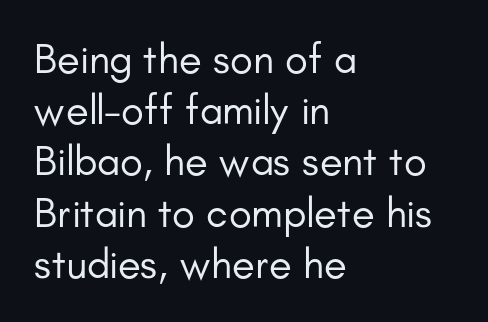
Q: Is the text bold? A: No.
Q: Is the text italic (slanted)? A: No, it is upright.
Q: Is the typeface a serif or a sans-serif typeface? A: Sans-serif.
Q: Is the text underlined? A: No.
Q: How is the paragraph aligned? A: Left-aligned.
Q: Is the spacing between letters normal or unusually wide? A: Normal.
Q: Width (condensed, normal, or wide)? A: Normal.
Q: Stroke contrast? A: Low.
Q: x-height? A: Small.
Q: Monospaced? A: No.
